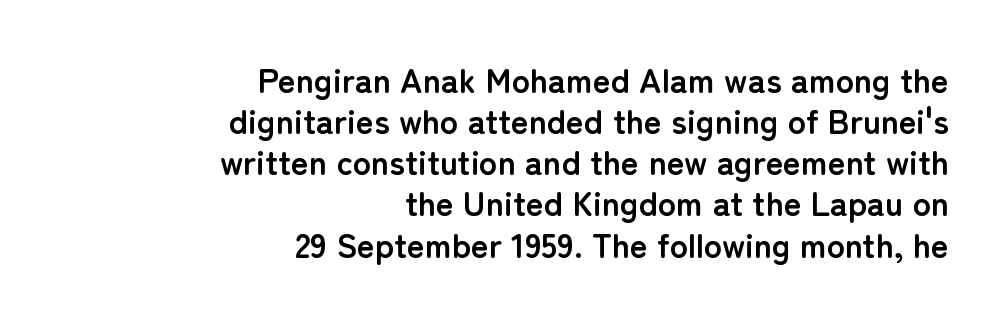
Q: Is the text bold? A: Yes.
Q: Is the text italic (slanted)? A: No, it is upright.
Q: Is the typeface a serif or a sans-serif typeface? A: Sans-serif.
Q: Is the text underlined? A: No.
Q: How is the paragraph aligned? A: Right-aligned.
Q: Is the spacing between letters normal or unusually wide? A: Normal.
Q: Width (condensed, normal, or wide)? A: Normal.
Q: Stroke contrast? A: Low.
Q: x-height? A: Medium.
Q: Monospaced? A: No.
